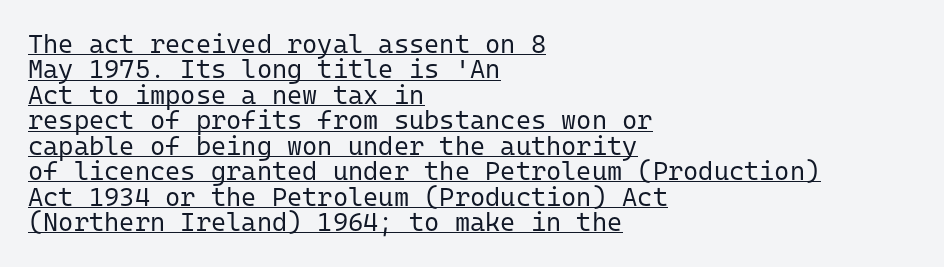
The image shows 26 px text type, upright; set left-aligned, tight line spacing (0.98x), normal letter spacing, underlined.
